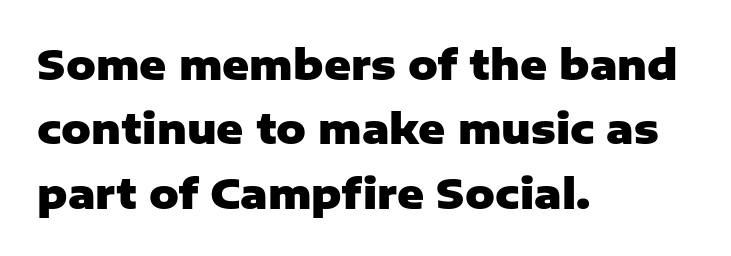
{"serif": "no", "italic": "no", "bold": "yes", "weight": "heavy", "width": "normal", "stroke_contrast": "low", "x_height": "medium", "monospaced": "no", "underline": "no", "align": "left", "line_spacing": "normal", "line_spacing_ratio": 1.57, "letter_spacing": "normal", "letter_spacing_em": 0.0, "glyph_px": 41}
